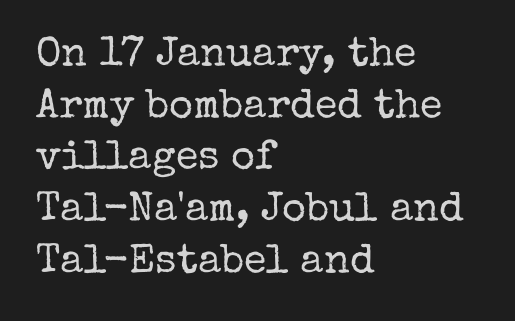
Q: Is the text bold? A: No.
Q: Is the text italic (slanted)? A: No, it is upright.
Q: Is the typeface a serif or a sans-serif typeface? A: Serif.
Q: Is the text underlined? A: No.
Q: How is the paragraph aligned? A: Left-aligned.
Q: Is the spacing between letters normal or unusually wide? A: Normal.
Q: Is the spacing between lines tight, normal or loose? A: Normal.
Q: Width (condensed, normal, or wide)? A: Normal.
Q: Stroke contrast? A: Low.
Q: x-height? A: Medium.
Q: Monospaced? A: No.
